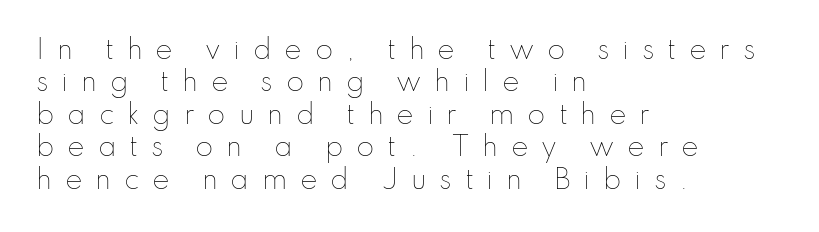
The image shows 26 px text type, upright; set left-aligned, normal line spacing (1.25x), unusually wide letter spacing (+0.49 em), not underlined.
